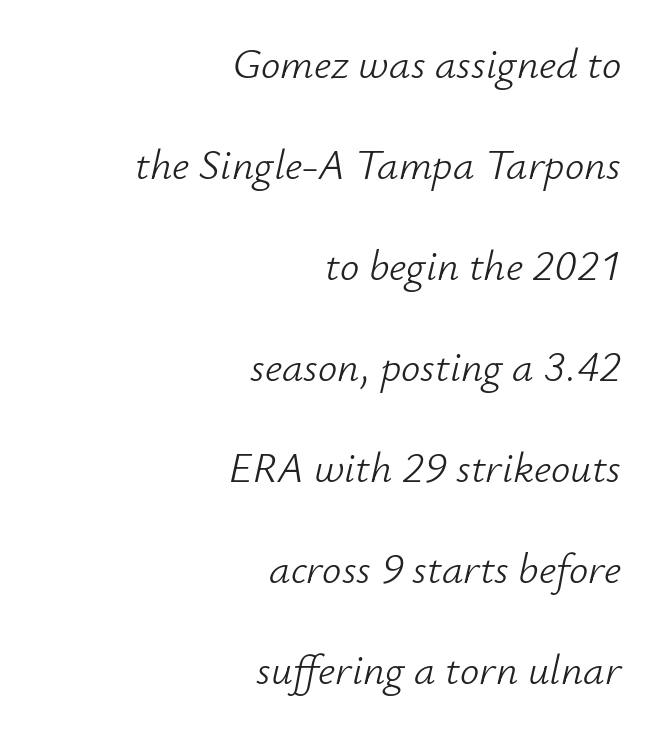
{"italic": "yes", "lean": "right", "slant_degrees": 12, "bold": "no", "weight": "light", "width": "normal", "stroke_contrast": "low", "x_height": "small", "monospaced": "no", "underline": "no", "align": "right", "line_spacing": "loose", "line_spacing_ratio": 2.35, "letter_spacing": "normal", "letter_spacing_em": 0.0, "glyph_px": 43}
